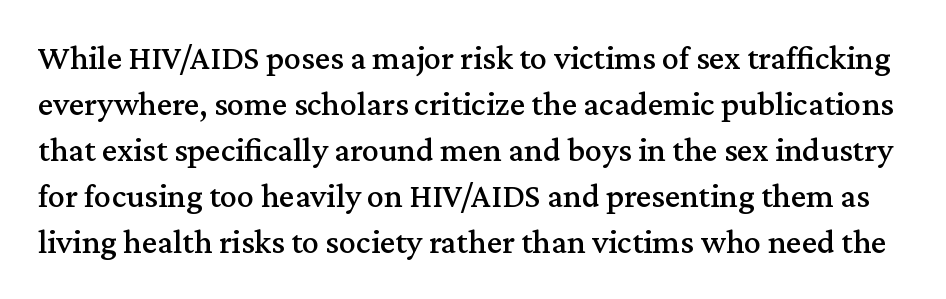
Upright lettering throughout. Here the designer chose a conventional face with non-uniform glyph widths. If you measured baseline to baseline, you'd find a middling distance. The characters display serif detailing at their extremities. Clear beneath every line of the passage.
